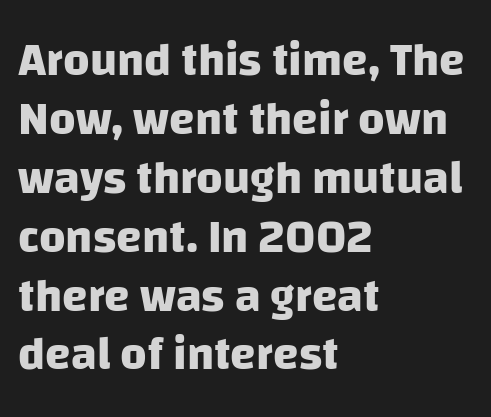
The image shows 46 px heavy sans-serif type; set left-aligned, normal line spacing (1.28x), normal letter spacing, not underlined; low stroke contrast and a large x-height.
